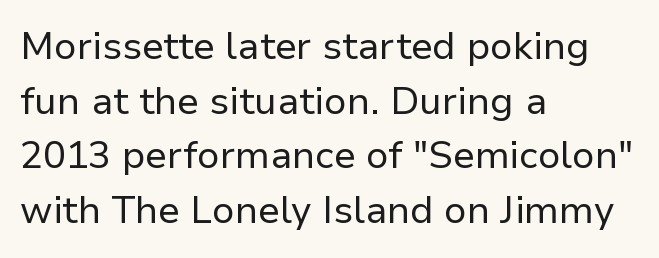
Q: Is the text bold? A: No.
Q: Is the text italic (slanted)? A: No, it is upright.
Q: Is the typeface a serif or a sans-serif typeface? A: Sans-serif.
Q: Is the text underlined? A: No.
Q: How is the paragraph aligned? A: Left-aligned.
Q: Is the spacing between letters normal or unusually wide? A: Normal.
Q: Is the spacing between lines tight, normal or loose? A: Normal.
Q: Width (condensed, normal, or wide)? A: Normal.
Q: Stroke contrast? A: Low.
Q: x-height? A: Medium.
Q: Monospaced? A: No.
